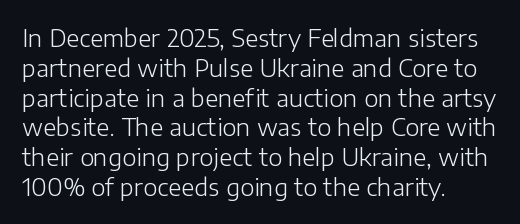
If you drew a line through each stem, it would be perfectly vertical. Tracking value appears to be zero — textbook default spacing. The rag falls on the right side of this text block. The face looks like a standard text weight, possibly lighter. The string is rendered with underlining switched off.
